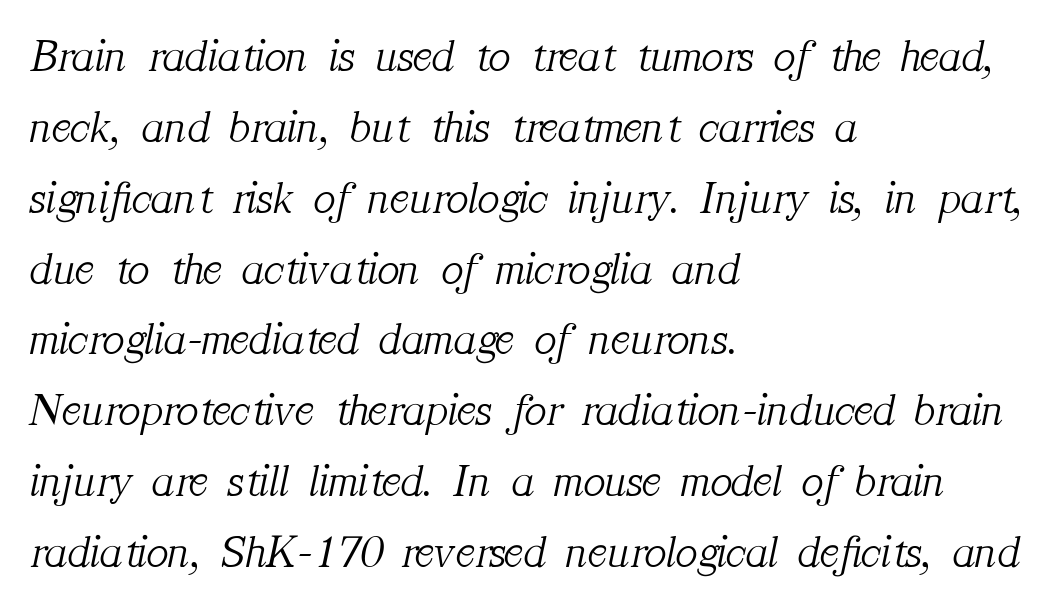
Q: Is the text bold? A: No.
Q: Is the text italic (slanted)? A: Yes, it leans right by about 12 degrees.
Q: Is the typeface a serif or a sans-serif typeface? A: Serif.
Q: Is the text underlined? A: No.
Q: How is the paragraph aligned? A: Left-aligned.
Q: Is the spacing between letters normal or unusually wide? A: Normal.
Q: Is the spacing between lines tight, normal or loose? A: Normal.
Q: Width (condensed, normal, or wide)? A: Normal.
Q: Stroke contrast? A: Medium.
Q: x-height? A: Medium.
Q: Monospaced? A: No.
